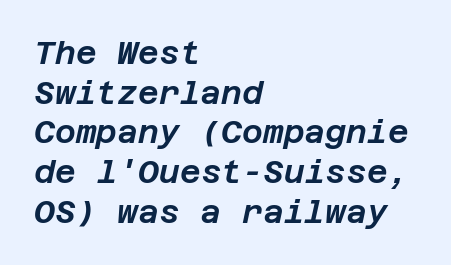
{"italic": "yes", "lean": "right", "slant_degrees": 12, "width": "normal", "stroke_contrast": "low", "x_height": "large", "underline": "no", "align": "left", "line_spacing_ratio": 1.24, "letter_spacing": "normal", "letter_spacing_em": 0.0, "glyph_px": 32}
